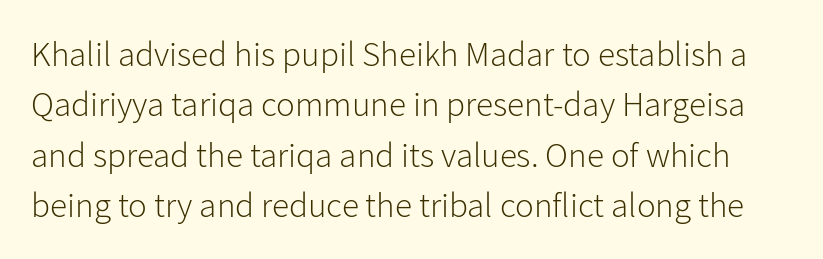
The image shows 35 px light sans-serif type, upright; set normal line spacing (1.44x), normal letter spacing, not underlined; low stroke contrast and a medium x-height.
